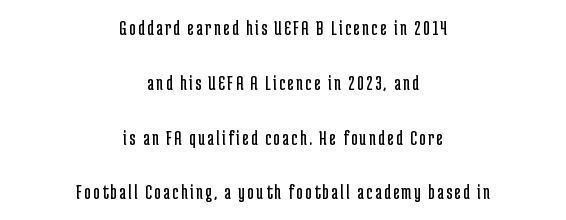
{"italic": "no", "bold": "no", "underline": "no", "align": "center", "line_spacing": "loose", "line_spacing_ratio": 2.49, "glyph_px": 22}
